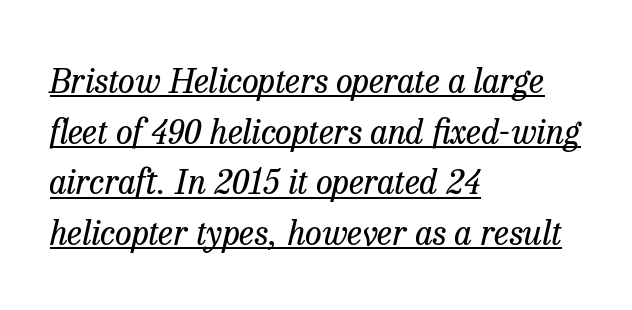
{"serif": "yes", "italic": "yes", "lean": "right", "slant_degrees": 13, "bold": "no", "weight": "regular", "width": "normal", "stroke_contrast": "low", "x_height": "medium", "monospaced": "no", "underline": "yes", "align": "left", "line_spacing": "normal", "line_spacing_ratio": 1.49, "letter_spacing": "normal", "letter_spacing_em": 0.0, "glyph_px": 34}
